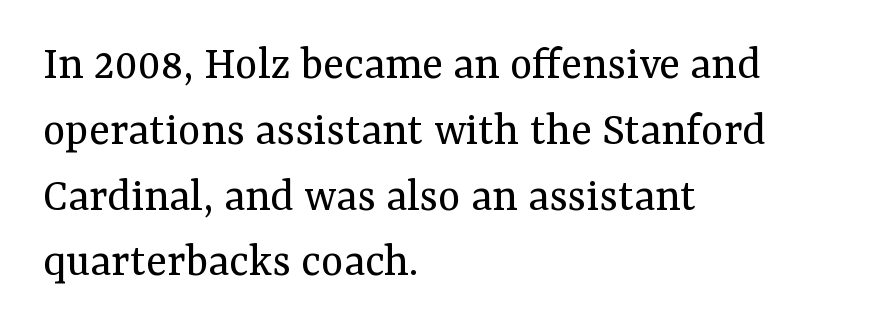
Q: Is the text bold? A: No.
Q: Is the text italic (slanted)? A: No, it is upright.
Q: Is the typeface a serif or a sans-serif typeface? A: Serif.
Q: Is the text underlined? A: No.
Q: How is the paragraph aligned? A: Left-aligned.
Q: Is the spacing between letters normal or unusually wide? A: Normal.
Q: Is the spacing between lines tight, normal or loose? A: Normal.
Q: Width (condensed, normal, or wide)? A: Normal.
Q: Stroke contrast? A: Medium.
Q: x-height? A: Medium.
Q: Monospaced? A: No.
